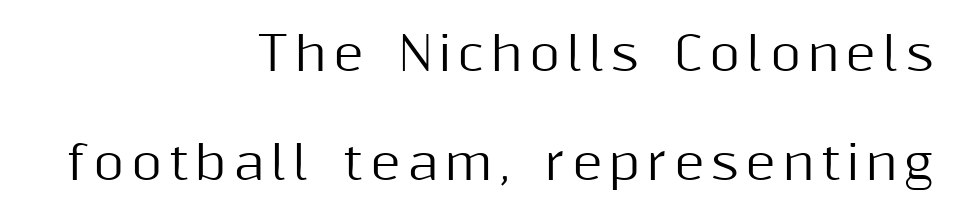
The image shows 47 px sans-serif type, upright; set right-aligned, loose line spacing (2.32x), not underlined; medium stroke contrast and a medium x-height.
